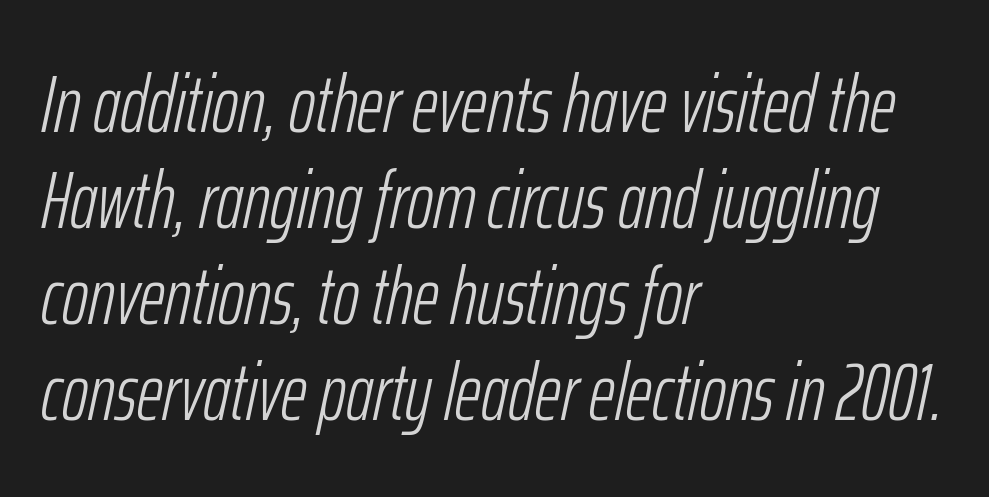
{"italic": "yes", "lean": "right", "slant_degrees": 12, "bold": "no", "weight": "light", "width": "condensed", "stroke_contrast": "low", "x_height": "medium", "monospaced": "no", "underline": "no", "align": "left", "line_spacing_ratio": 1.2, "letter_spacing": "normal", "letter_spacing_em": 0.0, "glyph_px": 80}
